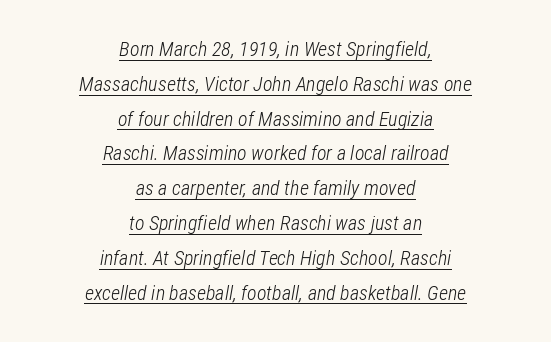
The image shows 20 px text type, italic (leaning right); set centered, line spacing 1.74x, normal letter spacing, underlined.
